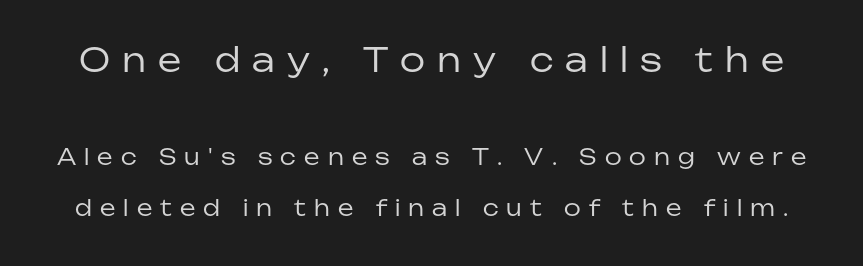
Q: Is the text bold? A: No.
Q: Is the text italic (slanted)? A: No, it is upright.
Q: Is the typeface a serif or a sans-serif typeface? A: Sans-serif.
Q: Is the text underlined? A: No.
Q: Is the spacing between letters normal or unusually wide? A: Unusually wide.
Q: Is the spacing between lines tight, normal or loose? A: Loose.
Q: Which block of text is set in a larger size, the first (top) or the second (bottom)? A: The first (top) one.
Q: Width (condensed, normal, or wide)? A: Normal.
Q: Stroke contrast? A: Low.
Q: x-height? A: Medium.
Q: Monospaced? A: No.
